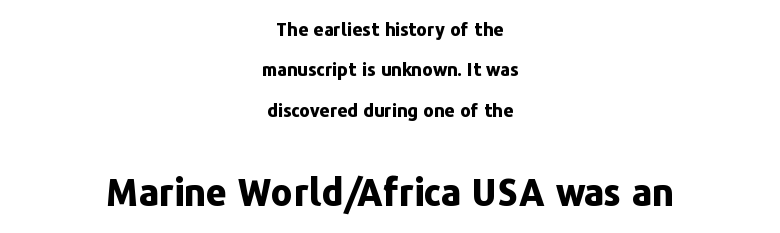
The image shows 37 px bold sans-serif type, upright; set centered, loose line spacing (2.25x), normal letter spacing, not underlined; the second (bottom) block is 2.06x larger; low stroke contrast and a medium x-height.
